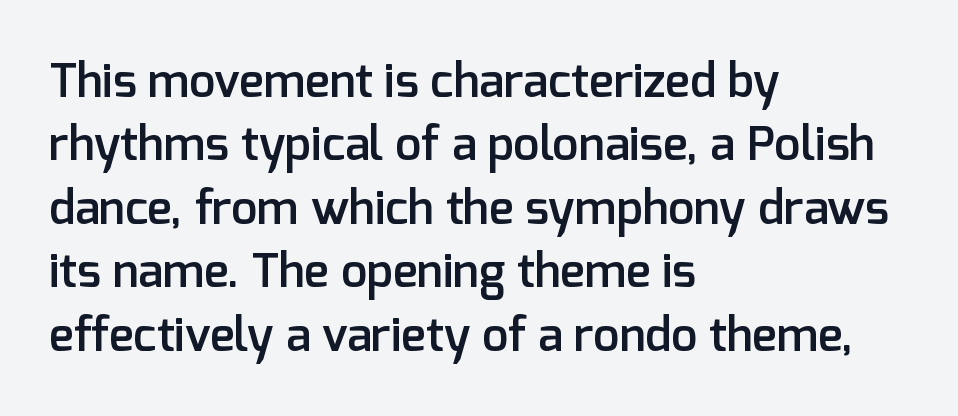
Q: Is the text bold? A: Semi-bold.
Q: Is the text italic (slanted)? A: No, it is upright.
Q: Is the typeface a serif or a sans-serif typeface? A: Sans-serif.
Q: Is the text underlined? A: No.
Q: How is the paragraph aligned? A: Left-aligned.
Q: Is the spacing between letters normal or unusually wide? A: Normal.
Q: Is the spacing between lines tight, normal or loose? A: Normal.
Q: Width (condensed, normal, or wide)? A: Normal.
Q: Stroke contrast? A: Low.
Q: x-height? A: Medium.
Q: Monospaced? A: No.
